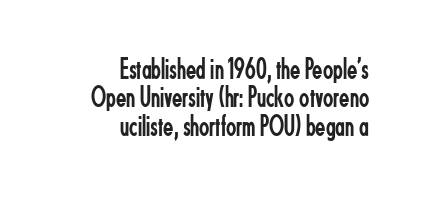
Q: Is the text bold? A: No.
Q: Is the text italic (slanted)? A: No, it is upright.
Q: Is the typeface a serif or a sans-serif typeface? A: Sans-serif.
Q: Is the text underlined? A: No.
Q: How is the paragraph aligned? A: Right-aligned.
Q: Is the spacing between letters normal or unusually wide? A: Normal.
Q: Is the spacing between lines tight, normal or loose? A: Tight.
Q: Width (condensed, normal, or wide)? A: Condensed.
Q: Stroke contrast? A: Low.
Q: x-height? A: Small.
Q: Monospaced? A: No.
